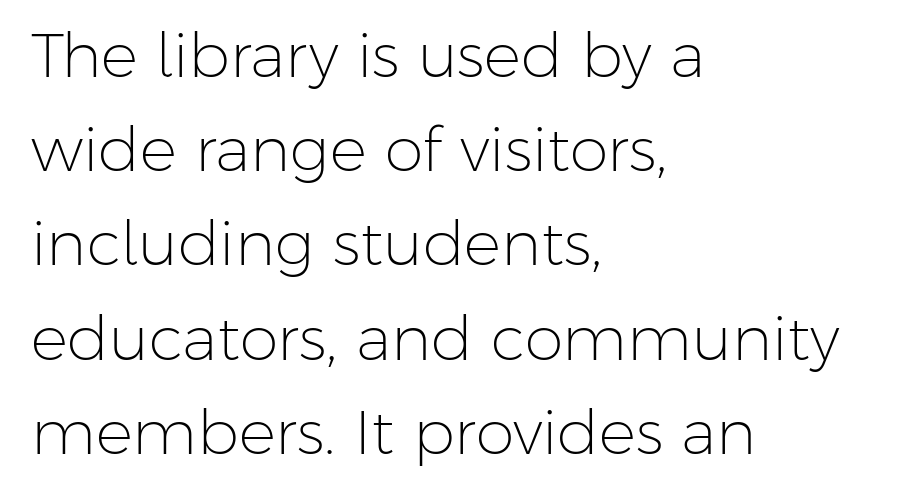
The image shows 62 px light sans-serif type, upright; set left-aligned, normal line spacing (1.52x), normal letter spacing, not underlined; low stroke contrast and a medium x-height.
